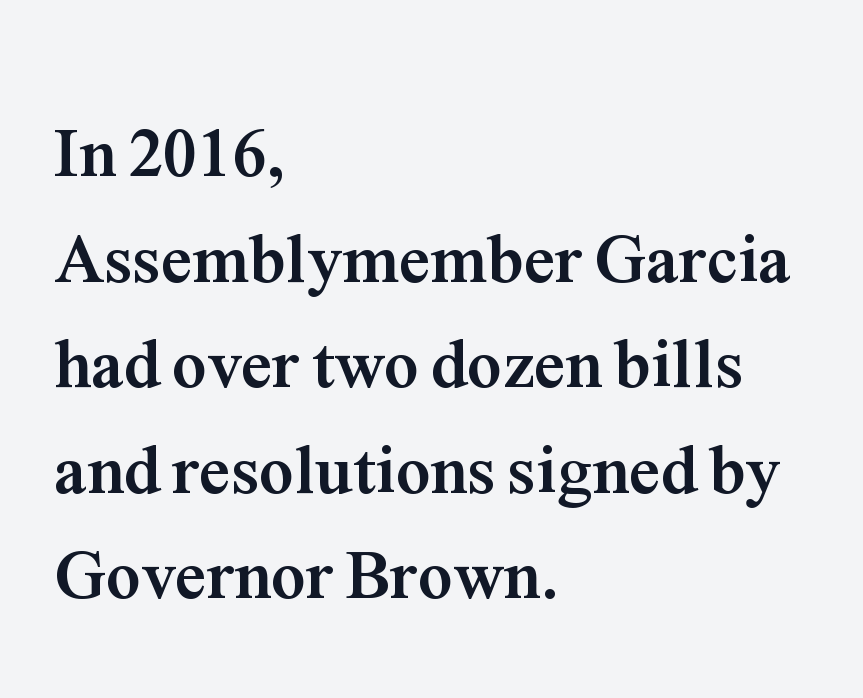
Q: Is the text bold? A: Yes.
Q: Is the text italic (slanted)? A: No, it is upright.
Q: Is the typeface a serif or a sans-serif typeface? A: Serif.
Q: Is the text underlined? A: No.
Q: How is the paragraph aligned? A: Left-aligned.
Q: Is the spacing between letters normal or unusually wide? A: Normal.
Q: Is the spacing between lines tight, normal or loose? A: Normal.
Q: Width (condensed, normal, or wide)? A: Normal.
Q: Stroke contrast? A: Medium.
Q: x-height? A: Medium.
Q: Monospaced? A: No.
